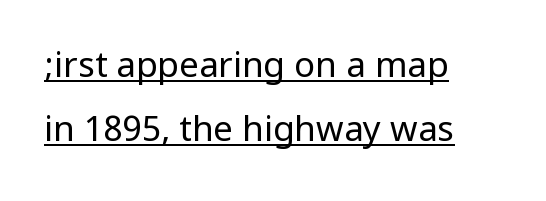
Compared with a typical body face, this is equally light or lighter still. Regarding serifs, this sample does without them. Honestly, the letter spacing is just normal — you wouldn't notice it. Each line of the rendering has a horizontal stroke beneath the glyphs. Ordinary non-slanted type is in use. Each line starts at the same left margin while the right side varies.
